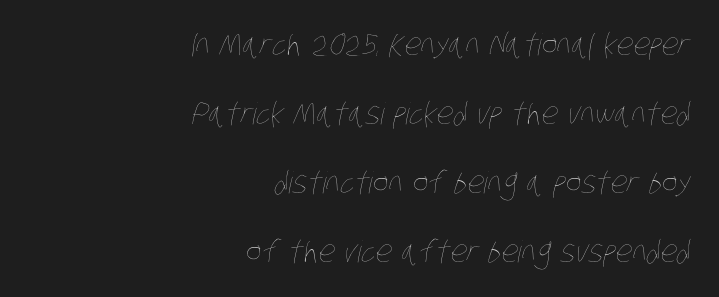
The image shows 30 px thin, condensed type; set right-aligned, loose line spacing (2.3x), normal letter spacing, not underlined; low stroke contrast and a large x-height.
